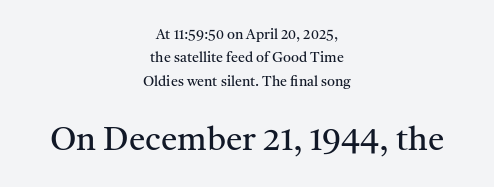
The image shows 33 px regular-weight serif type, upright; set centered, normal line spacing (1.67x), normal letter spacing, not underlined; the second (bottom) block is 2.36x larger; medium stroke contrast and a medium x-height.
